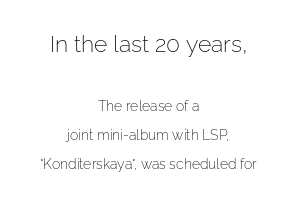
Q: Is the text bold? A: No.
Q: Is the text italic (slanted)? A: No, it is upright.
Q: Is the text underlined? A: No.
Q: How is the paragraph aligned? A: Centered.
Q: Is the spacing between letters normal or unusually wide? A: Normal.
Q: Is the spacing between lines tight, normal or loose? A: Loose.
Q: Which block of text is set in a larger size, the first (top) or the second (bottom)? A: The first (top) one.
